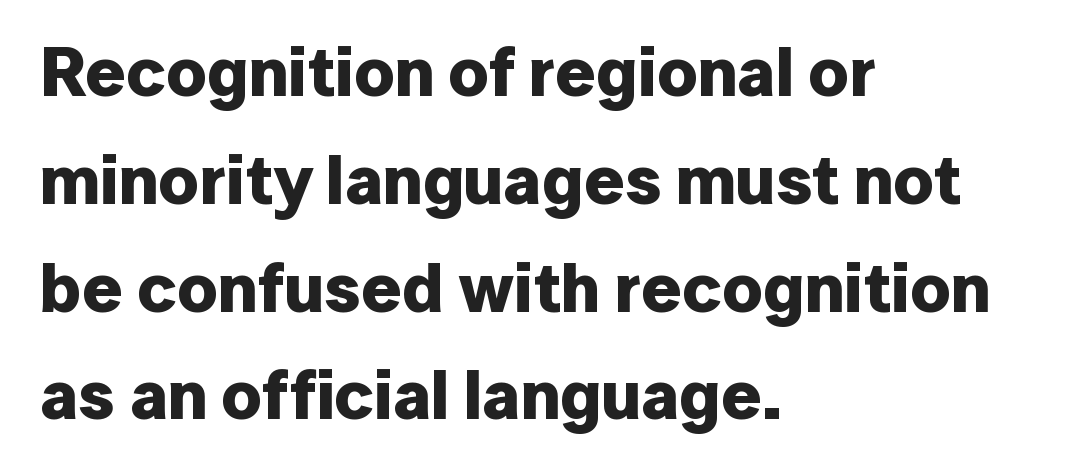
The image shows 70 px bold sans-serif type, upright; set left-aligned, normal line spacing (1.54x), normal letter spacing, not underlined; low stroke contrast and a medium x-height.
